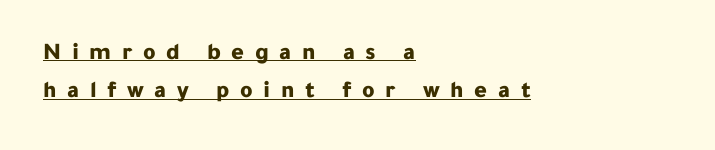
Q: Is the text bold? A: Yes.
Q: Is the text italic (slanted)? A: No, it is upright.
Q: Is the text underlined? A: Yes.
Q: How is the paragraph aligned? A: Left-aligned.
Q: Is the spacing between letters normal or unusually wide? A: Unusually wide.
Q: Is the spacing between lines tight, normal or loose? A: Normal.
